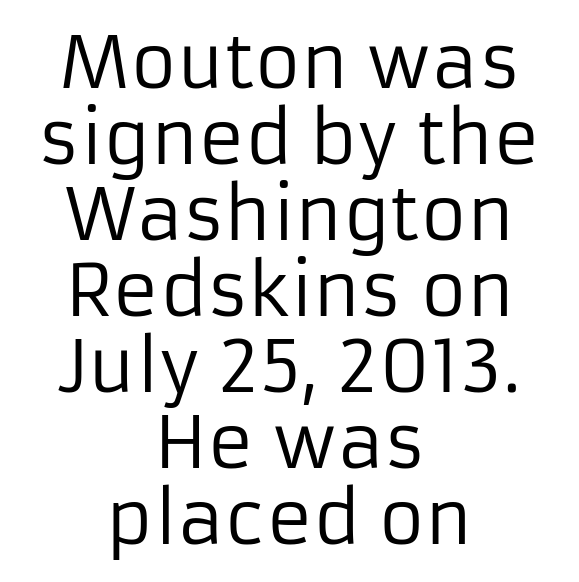
The image shows 71 px regular-weight sans-serif type, upright; set centered, tight line spacing (1.07x), normal letter spacing, not underlined; low stroke contrast and a medium x-height.
